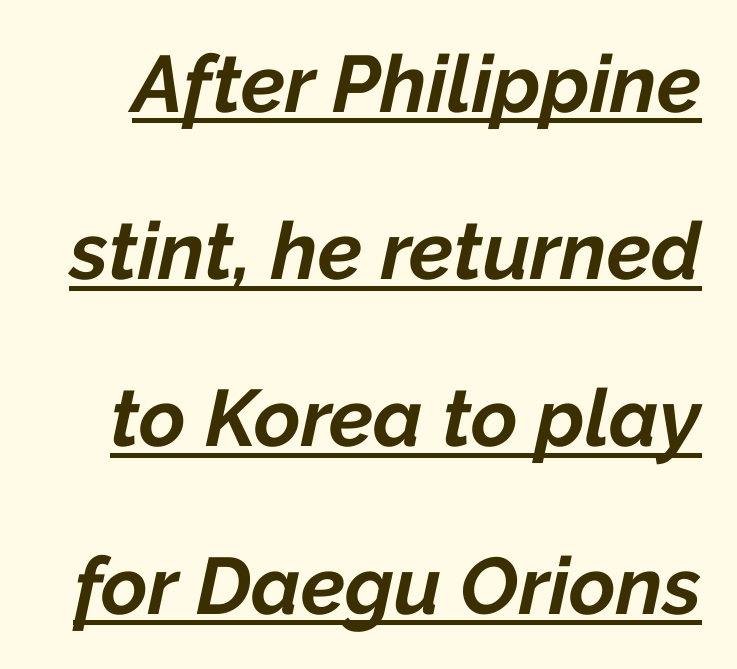
Q: Is the text bold? A: Yes.
Q: Is the text italic (slanted)? A: Yes, it leans right by about 12 degrees.
Q: Is the text underlined? A: Yes.
Q: Is the spacing between letters normal or unusually wide? A: Normal.
Q: Is the spacing between lines tight, normal or loose? A: Loose.
Q: Width (condensed, normal, or wide)? A: Normal.
Q: Stroke contrast? A: Low.
Q: x-height? A: Medium.
Q: Monospaced? A: No.
